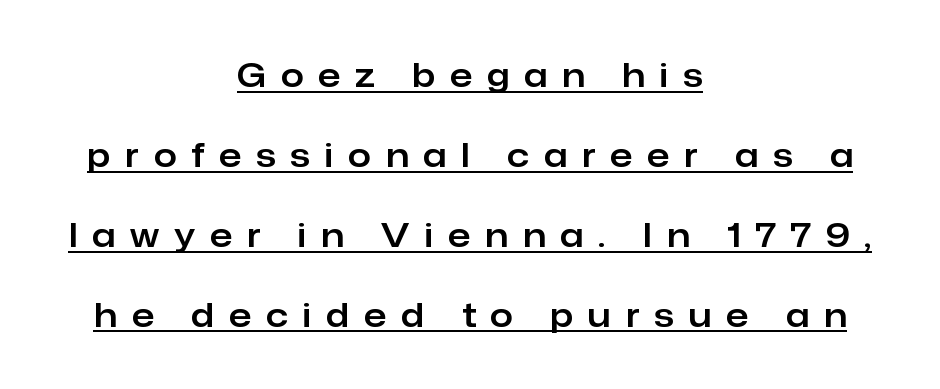
The image shows 33 px sans-serif type, upright; set centered, loose line spacing (2.42x), unusually wide letter spacing (+0.46 em), underlined; low stroke contrast and a medium x-height.
